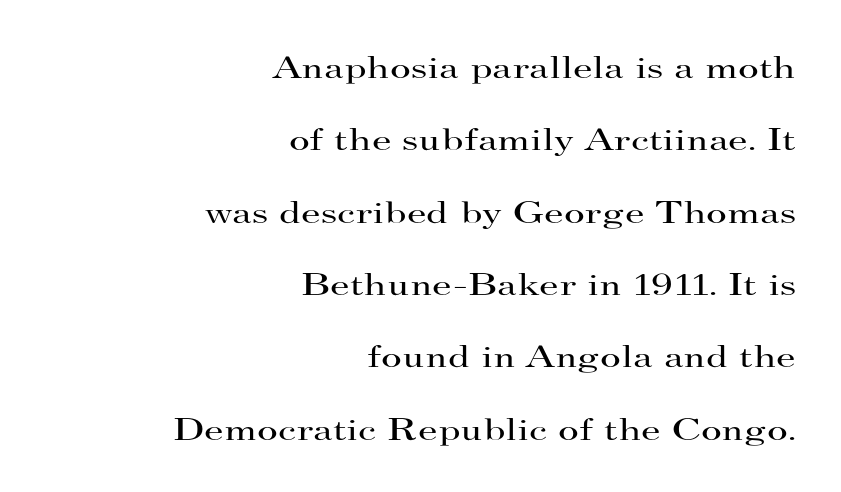
The image shows 32 px regular-weight, wide serif type, upright; set right-aligned, loose line spacing (2.26x), normal letter spacing, not underlined; high stroke contrast and a small x-height.
